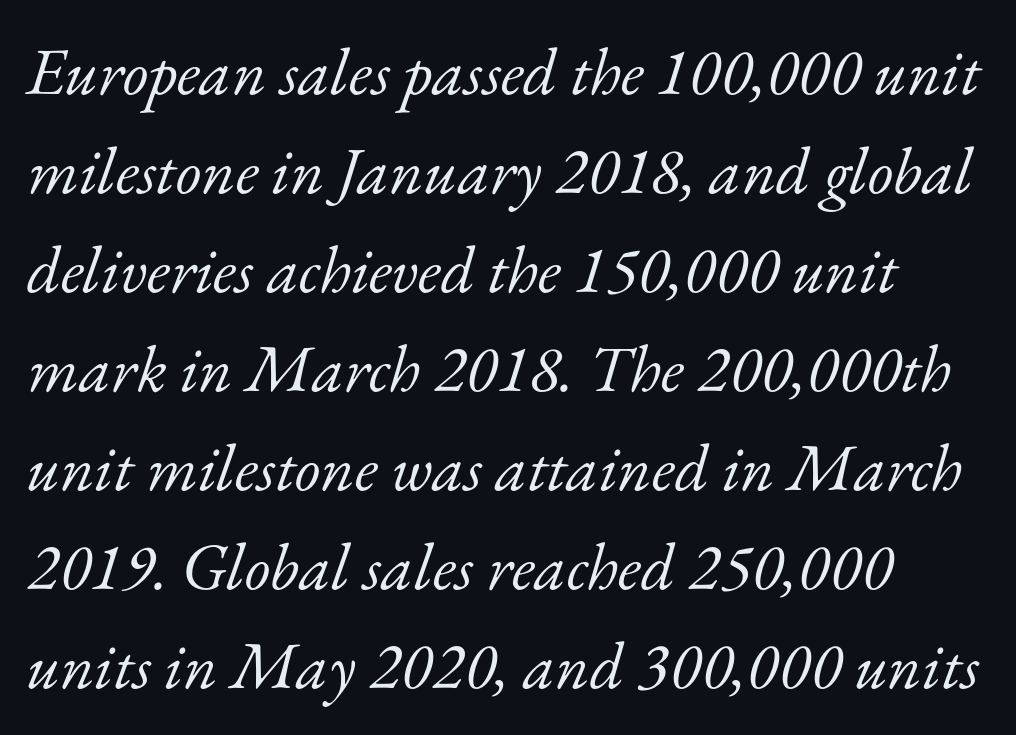
The letters are slanted; this is an italic face. Look at the bottom of the vertical strokes: they flare into serifs here. You could not count columns in this text — the font is proportionally spaced. Where is the straight margin? On the left.
